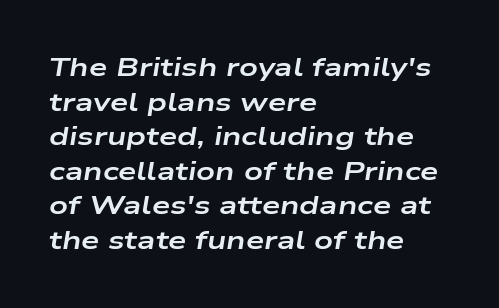
{"italic": "yes", "lean": "right", "slant_degrees": 9, "bold": "yes", "underline": "no", "align": "left", "line_spacing": "normal", "line_spacing_ratio": 1.33, "letter_spacing": "normal", "letter_spacing_em": 0.0, "glyph_px": 26}
